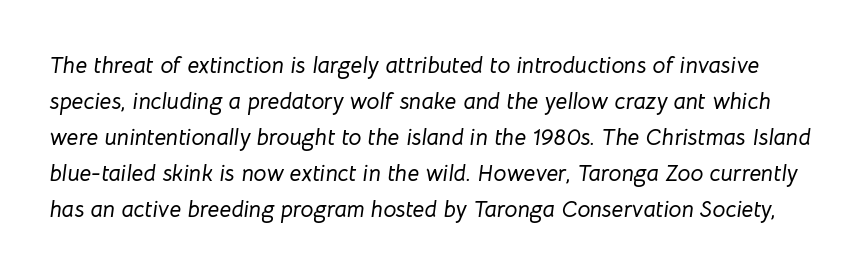
{"italic": "yes", "lean": "right", "slant_degrees": 8, "underline": "no", "line_spacing": "normal", "line_spacing_ratio": 1.56, "letter_spacing": "normal", "letter_spacing_em": 0.0, "glyph_px": 23}
